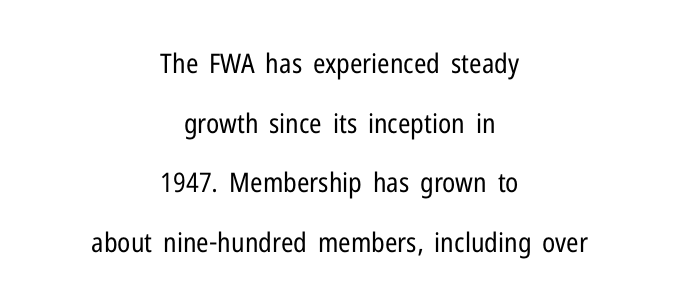
{"italic": "no", "bold": "no", "underline": "no", "align": "center", "line_spacing": "loose", "line_spacing_ratio": 2.21, "letter_spacing": "normal", "letter_spacing_em": 0.0, "glyph_px": 27}
